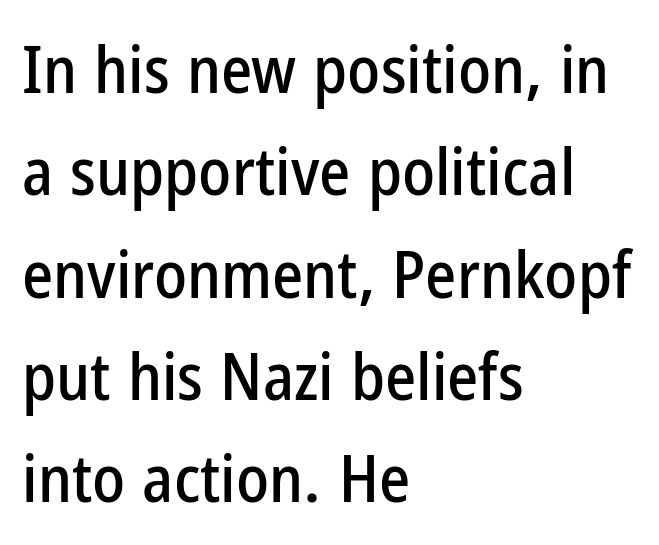
Q: Is the text italic (slanted)? A: No, it is upright.
Q: Is the typeface a serif or a sans-serif typeface? A: Sans-serif.
Q: Is the text underlined? A: No.
Q: How is the paragraph aligned? A: Left-aligned.
Q: Is the spacing between letters normal or unusually wide? A: Normal.
Q: Is the spacing between lines tight, normal or loose? A: Normal.
Q: Width (condensed, normal, or wide)? A: Condensed.
Q: Stroke contrast? A: Low.
Q: x-height? A: Medium.
Q: Monospaced? A: No.
